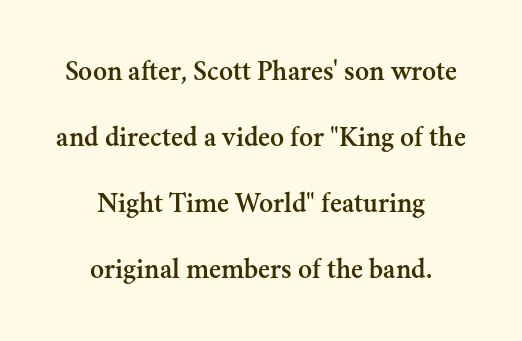
Q: Is the text italic (slanted)? A: No, it is upright.
Q: Is the typeface a serif or a sans-serif typeface? A: Serif.
Q: Is the text underlined? A: No.
Q: How is the paragraph aligned? A: Centered.
Q: Is the spacing between letters normal or unusually wide? A: Normal.
Q: Is the spacing between lines tight, normal or loose? A: Loose.
Q: Width (condensed, normal, or wide)? A: Normal.
Q: Stroke contrast? A: Medium.
Q: x-height? A: Small.
Q: Monospaced? A: No.
